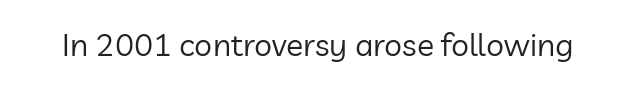
Q: Is the text bold? A: No.
Q: Is the text italic (slanted)? A: No, it is upright.
Q: Is the typeface a serif or a sans-serif typeface? A: Sans-serif.
Q: Is the text underlined? A: No.
Q: Is the spacing between letters normal or unusually wide? A: Normal.
Q: Width (condensed, normal, or wide)? A: Normal.
Q: Stroke contrast? A: Low.
Q: x-height? A: Medium.
Q: Monospaced? A: No.
